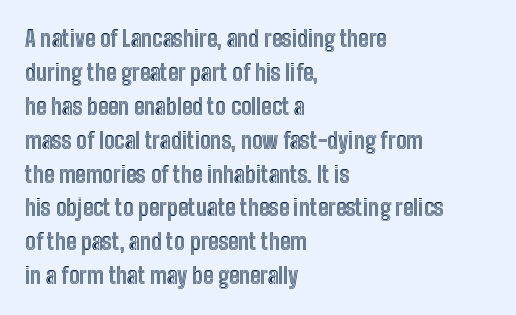
The image shows 22 px text type, upright; set left-aligned, normal line spacing (1.54x), normal letter spacing, not underlined.
